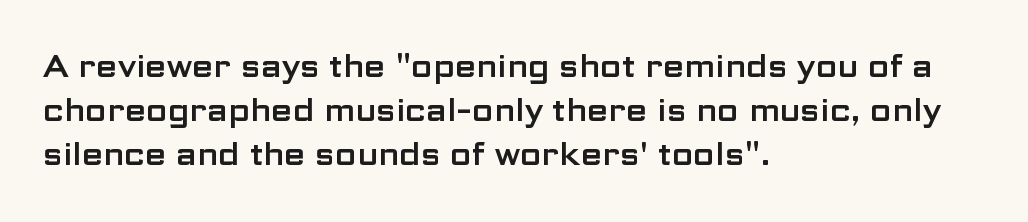
The image shows 31 px wide sans-serif type, upright; set left-aligned, normal line spacing (1.42x), normal letter spacing, not underlined; low stroke contrast and a medium x-height.
